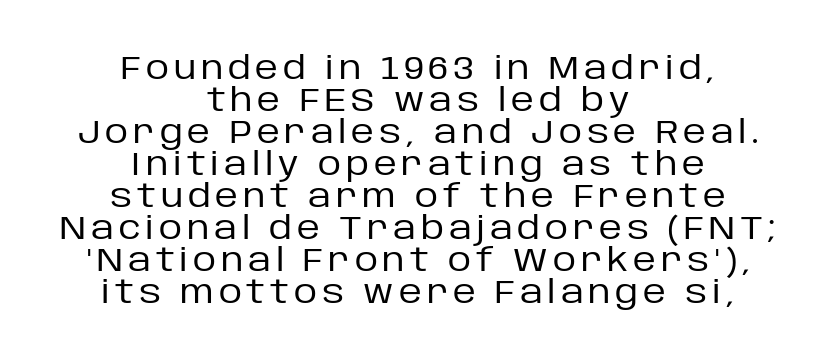
{"serif": "no", "italic": "no", "bold": "no", "weight": "regular", "width": "normal", "stroke_contrast": "low", "x_height": "large", "monospaced": "no", "underline": "no", "align": "center", "line_spacing": "tight", "line_spacing_ratio": 1.0, "glyph_px": 32}
